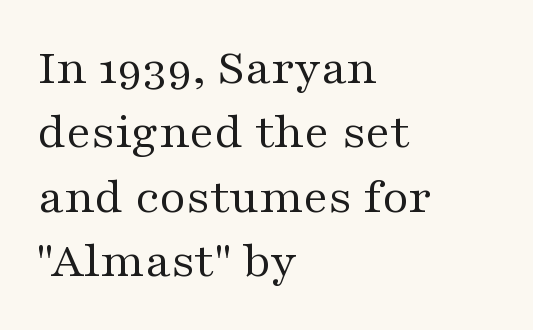
Weight class: somewhere from thin through regular. Here the designer chose a conventional face with non-uniform glyph widths. Upright lettering throughout. Leading: standard. A bare baseline throughout the passage. Serif or sans? Serif — the stroke terminals have little feet.
